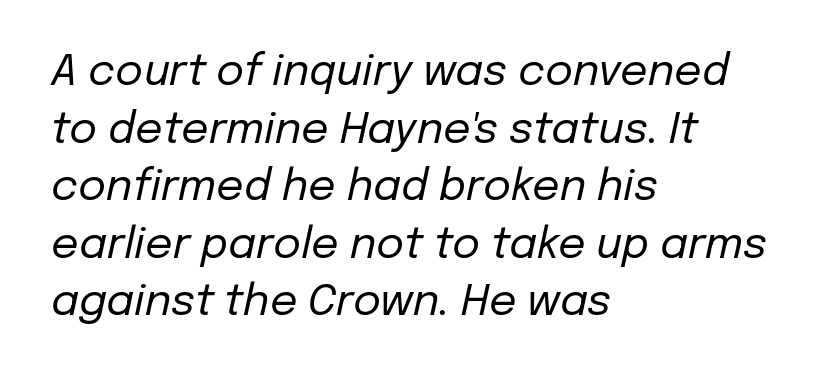
A typesetter would call this proportional, since set widths differ per character. The string is rendered with underlining switched off. An italicized treatment has been applied to the whole sample. Tracking here is standard; glyphs follow each other at the usual distance. This sample is left-justified, so line endings fall wherever the words run out.
